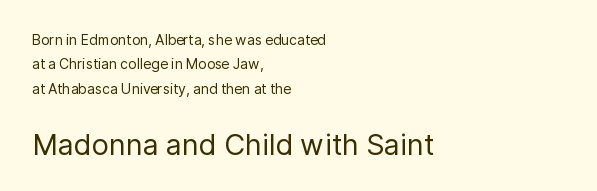
Words float on clear page, feet unadorned. Is the lower block the larger one? Yes — the lower block carries the bigger type. Is this a fixed-width face? No — the glyphs have proportional, varying widths. Typeset ragged right — the left edge is the straight one. The specimen reads as upright at a glance. Weight class: somewhere from thin through regular.
